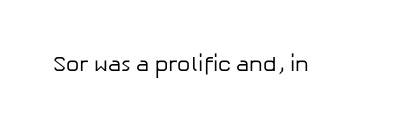
Q: Is the text bold? A: No.
Q: Is the text italic (slanted)? A: No, it is upright.
Q: Is the text underlined? A: No.
Q: Is the spacing between letters normal or unusually wide? A: Normal.
